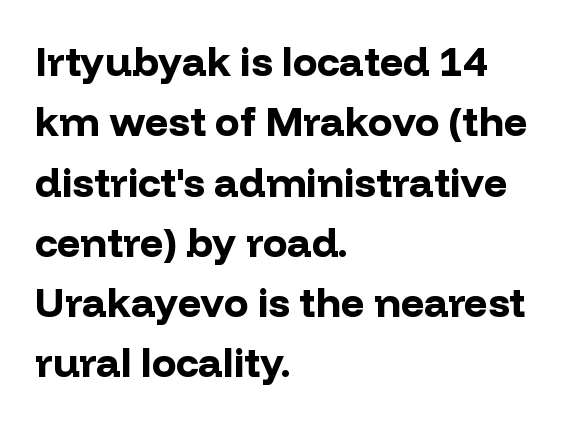
Q: Is the text bold? A: Yes.
Q: Is the text italic (slanted)? A: No, it is upright.
Q: Is the typeface a serif or a sans-serif typeface? A: Sans-serif.
Q: Is the text underlined? A: No.
Q: How is the paragraph aligned? A: Left-aligned.
Q: Is the spacing between letters normal or unusually wide? A: Normal.
Q: Is the spacing between lines tight, normal or loose? A: Normal.
Q: Width (condensed, normal, or wide)? A: Normal.
Q: Stroke contrast? A: Low.
Q: x-height? A: Medium.
Q: Monospaced? A: No.
